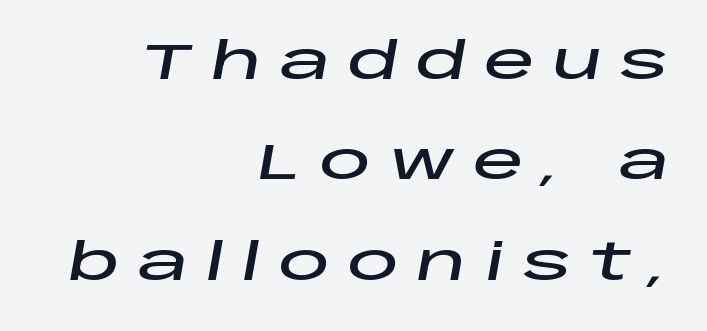
The image shows 51 px wide type, italic (leaning right); set right-aligned, loose line spacing (1.97x), unusually wide letter spacing (+0.35 em), not underlined; low stroke contrast and a large x-height.
